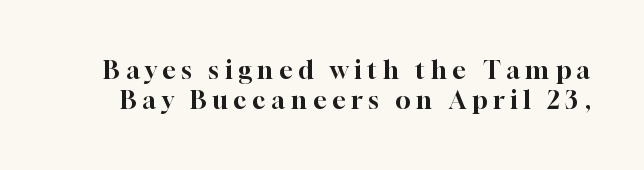
The zone under the glyphs is completely vacant. Italic: no, the glyphs are upright roman. A typesetter would call this heavily tracked-out type.
